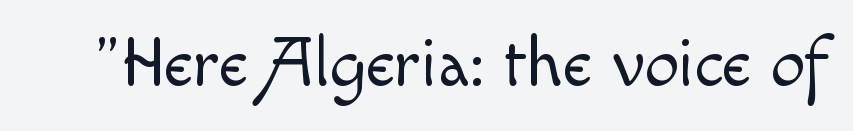
Plain, unruled lines of type. These glyphs show unthickened strokes, regular width or finer. Every stem runs plumb, perpendicular to the baseline. Observe the ordinary spacing: letters are neighbours, not strangers. Spacing verdict: proportional, widths tailored to each character.
